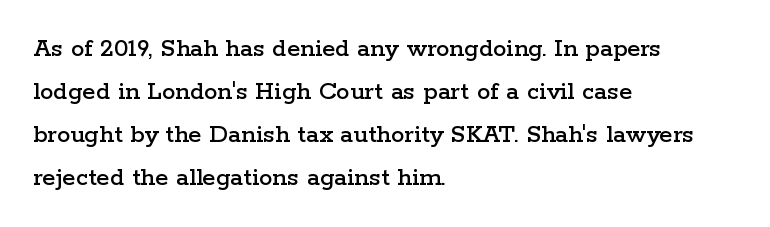
Q: Is the text italic (slanted)? A: No, it is upright.
Q: Is the text underlined? A: No.
Q: How is the paragraph aligned? A: Left-aligned.
Q: Is the spacing between letters normal or unusually wide? A: Normal.
Q: Is the spacing between lines tight, normal or loose? A: Normal.
